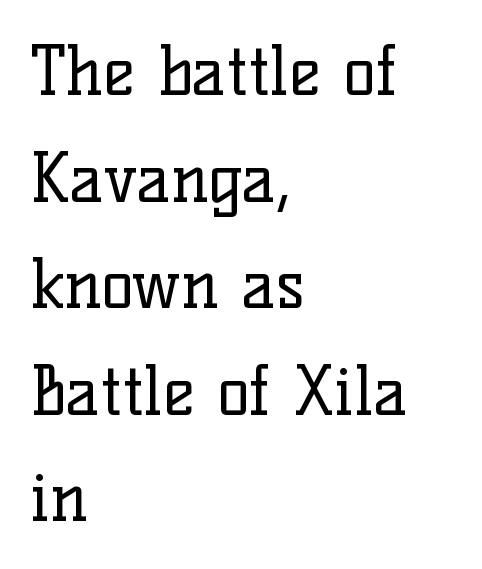
The image shows 67 px regular-weight serif type, upright; set left-aligned, normal line spacing (1.59x), normal letter spacing, not underlined; low stroke contrast and a medium x-height.
